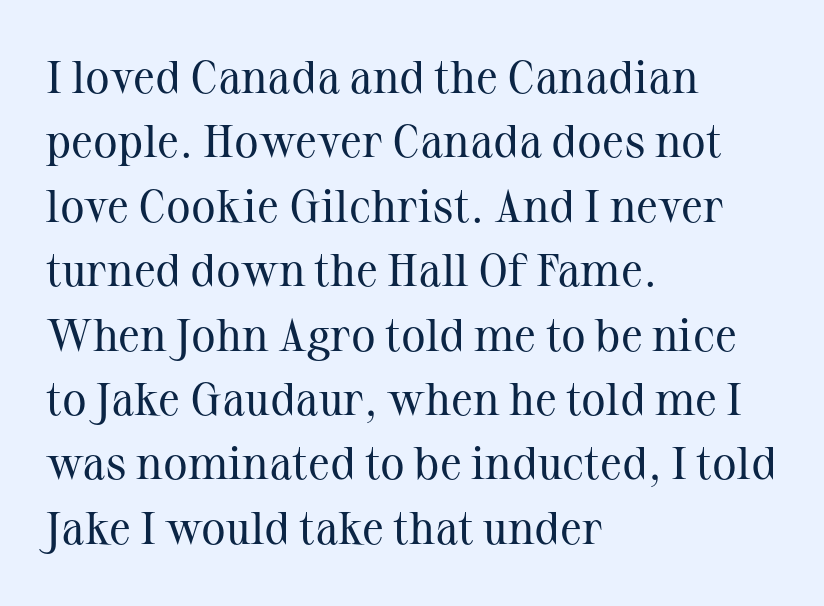
The type family on display is of the serif kind. Clear beneath every line of the passage. Words appear dense and cohesive because spacing is normal. On a weight scale, this lands at 450 or below.
